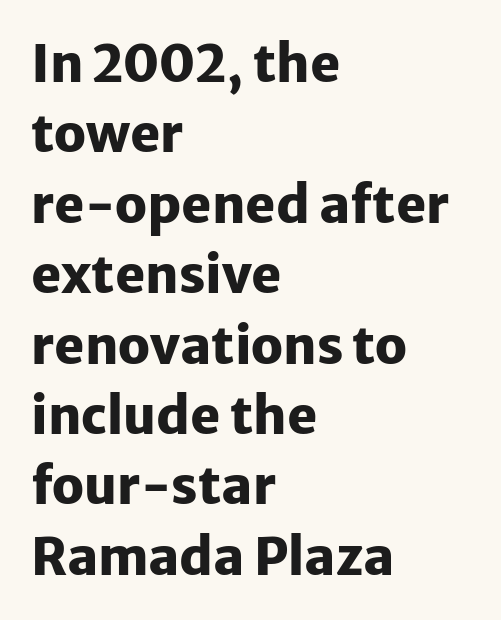
Letterform terminals end flat and unadorned throughout the passage. Looks like regular typesetting: each glyph gets only the width it needs. Letter spacing: default. Horizontal bands of white between lines are of average thickness. The letters are bold, with thick, heavy strokes. The specimen reads as upright at a glance.
